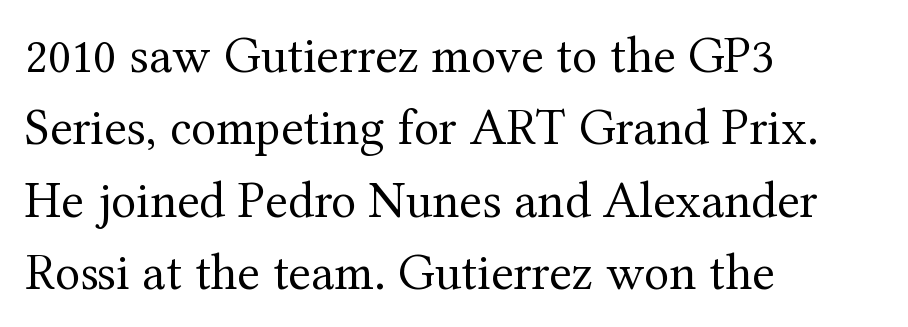
Q: Is the text bold? A: No.
Q: Is the text italic (slanted)? A: No, it is upright.
Q: Is the typeface a serif or a sans-serif typeface? A: Serif.
Q: Is the text underlined? A: No.
Q: How is the paragraph aligned? A: Left-aligned.
Q: Is the spacing between letters normal or unusually wide? A: Normal.
Q: Is the spacing between lines tight, normal or loose? A: Normal.
Q: Width (condensed, normal, or wide)? A: Normal.
Q: Stroke contrast? A: Medium.
Q: x-height? A: Medium.
Q: Monospaced? A: No.
